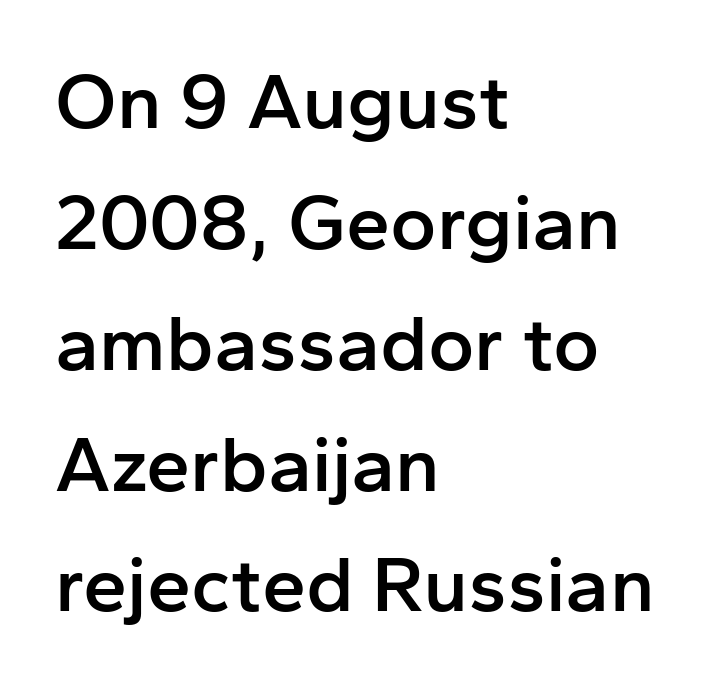
The image shows 79 px semibold sans-serif type, upright; set left-aligned, normal line spacing (1.53x), normal letter spacing, not underlined; low stroke contrast and a medium x-height.
